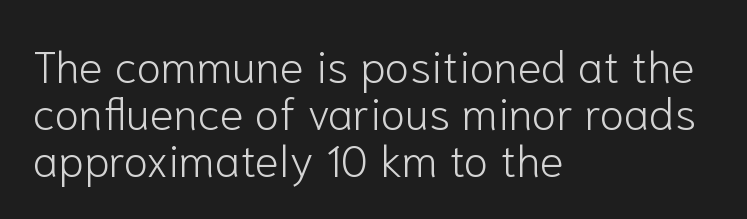
Q: Is the text bold? A: No.
Q: Is the text italic (slanted)? A: No, it is upright.
Q: Is the typeface a serif or a sans-serif typeface? A: Sans-serif.
Q: Is the text underlined? A: No.
Q: How is the paragraph aligned? A: Left-aligned.
Q: Is the spacing between letters normal or unusually wide? A: Normal.
Q: Is the spacing between lines tight, normal or loose? A: Tight.
Q: Width (condensed, normal, or wide)? A: Normal.
Q: Stroke contrast? A: Low.
Q: x-height? A: Medium.
Q: Monospaced? A: No.
